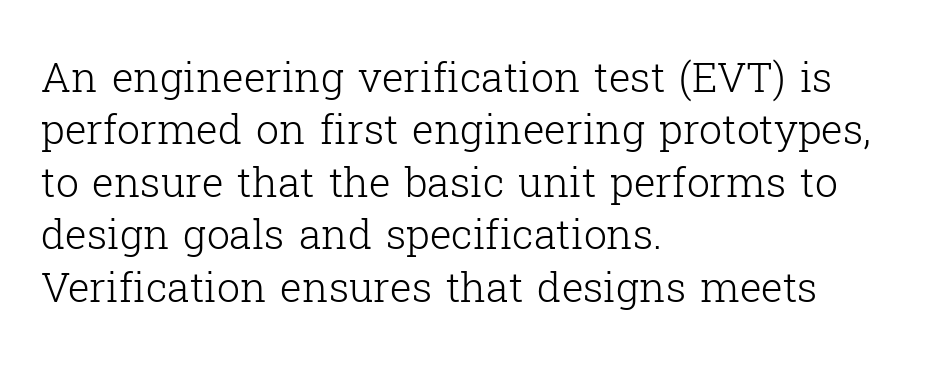
Letters rest on an invisible, unmarked baseline. Old-style or modern, the face here clearly has serifs. No heavy texture on the line: the type isn't bold. These lines are rendered in a variable-pitch font.
